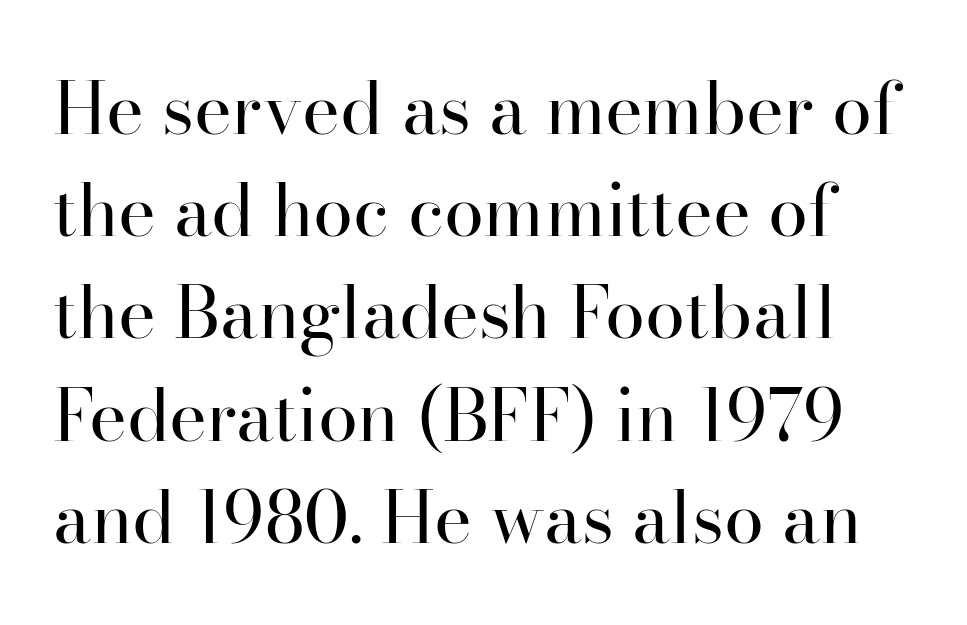
Q: Is the text bold? A: No.
Q: Is the text italic (slanted)? A: No, it is upright.
Q: Is the typeface a serif or a sans-serif typeface? A: Serif.
Q: Is the text underlined? A: No.
Q: Is the spacing between letters normal or unusually wide? A: Normal.
Q: Is the spacing between lines tight, normal or loose? A: Normal.
Q: Width (condensed, normal, or wide)? A: Normal.
Q: Stroke contrast? A: High.
Q: x-height? A: Small.
Q: Monospaced? A: No.
